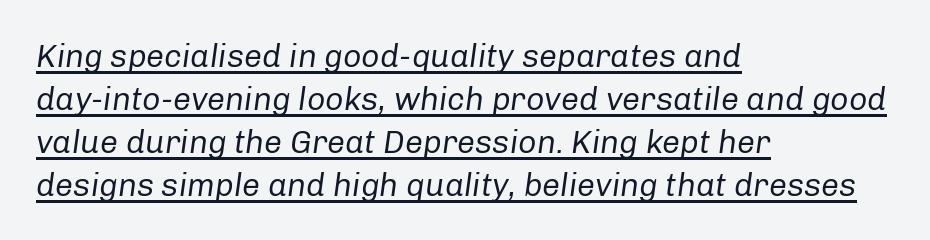
Q: Is the text bold? A: No.
Q: Is the text italic (slanted)? A: Yes, it leans right by about 8 degrees.
Q: Is the text underlined? A: Yes.
Q: How is the paragraph aligned? A: Left-aligned.
Q: Is the spacing between letters normal or unusually wide? A: Normal.
Q: Is the spacing between lines tight, normal or loose? A: Normal.
Q: Width (condensed, normal, or wide)? A: Normal.
Q: Stroke contrast? A: Low.
Q: x-height? A: Medium.
Q: Monospaced? A: No.
